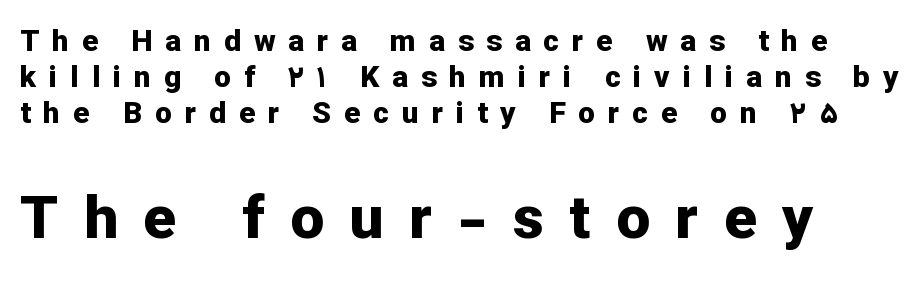
The image shows 60 px bold sans-serif type, upright; set line spacing 1.2x, unusually wide letter spacing (+0.43 em), not underlined; the second (bottom) block is 2.0x larger; low stroke contrast and a medium x-height.
